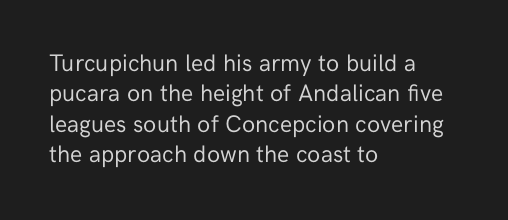
The type sits square on the baseline with zero lean. Only glyphs here, with clear space below each row. This sample is left-justified, so line endings fall wherever the words run out. Nothing unusual about the tracking: characters are spaced as the font intends. No extra ink here — the face is not bold.
